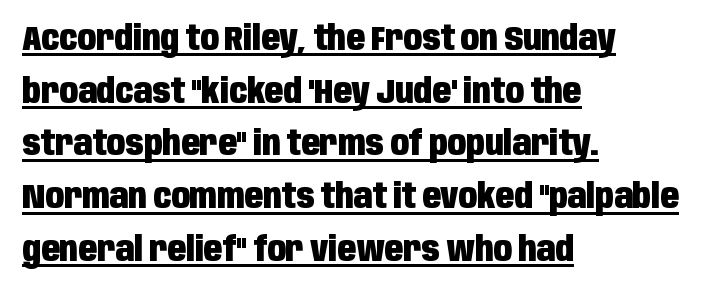
Q: Is the text bold? A: Yes.
Q: Is the text italic (slanted)? A: No, it is upright.
Q: Is the typeface a serif or a sans-serif typeface? A: Sans-serif.
Q: Is the text underlined? A: Yes.
Q: How is the paragraph aligned? A: Left-aligned.
Q: Is the spacing between letters normal or unusually wide? A: Normal.
Q: Is the spacing between lines tight, normal or loose? A: Normal.
Q: Width (condensed, normal, or wide)? A: Condensed.
Q: Stroke contrast? A: Low.
Q: x-height? A: Large.
Q: Monospaced? A: No.
